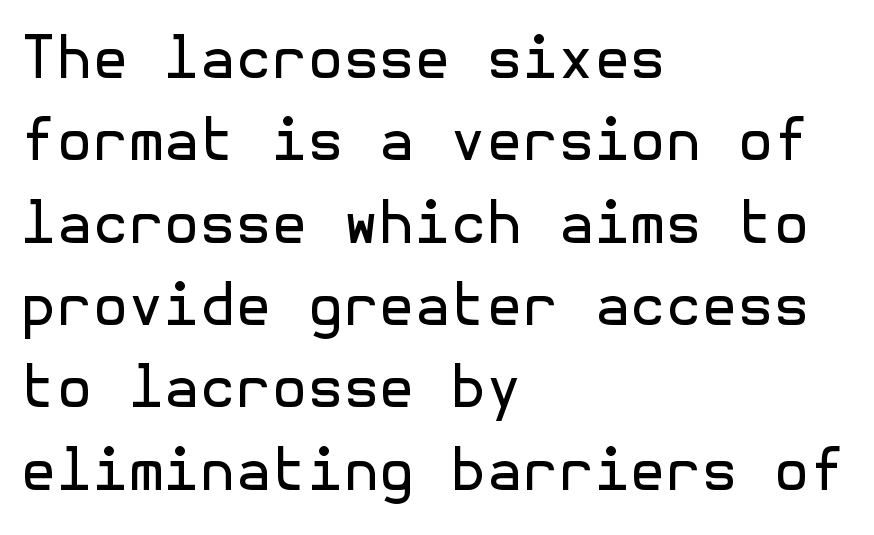
Q: Is the text bold? A: No.
Q: Is the text italic (slanted)? A: No, it is upright.
Q: Is the typeface a serif or a sans-serif typeface? A: Sans-serif.
Q: Is the text underlined? A: No.
Q: How is the paragraph aligned? A: Left-aligned.
Q: Is the spacing between letters normal or unusually wide? A: Normal.
Q: Is the spacing between lines tight, normal or loose? A: Normal.
Q: Width (condensed, normal, or wide)? A: Normal.
Q: x-height? A: Medium.
